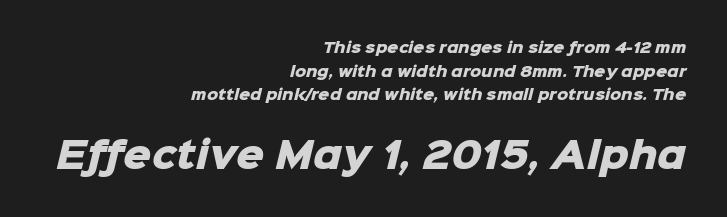
The image shows 35 px heavy sans-serif type; set right-aligned, normal line spacing (1.68x), normal letter spacing, not underlined; the second (bottom) block is 2.5x larger; low stroke contrast and a medium x-height.
